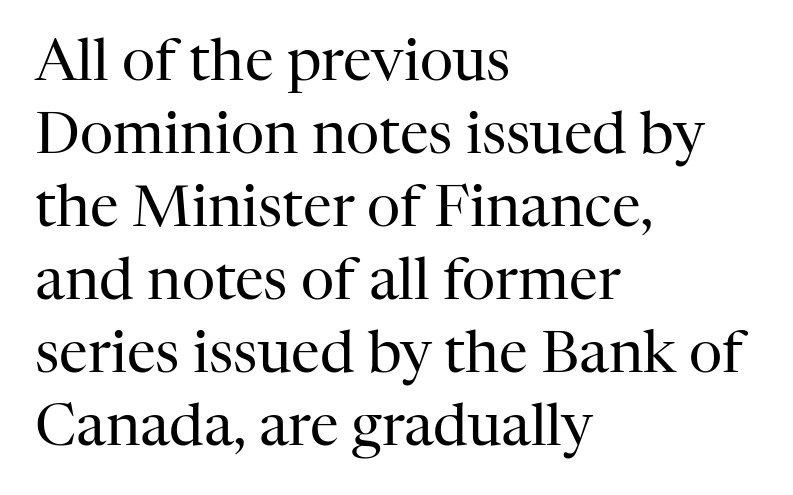
{"serif": "yes", "italic": "no", "bold": "no", "weight": "regular", "width": "normal", "stroke_contrast": "high", "x_height": "medium", "monospaced": "no", "underline": "no", "align": "left", "line_spacing": "normal", "line_spacing_ratio": 1.26, "letter_spacing": "normal", "letter_spacing_em": 0.0, "glyph_px": 58}
